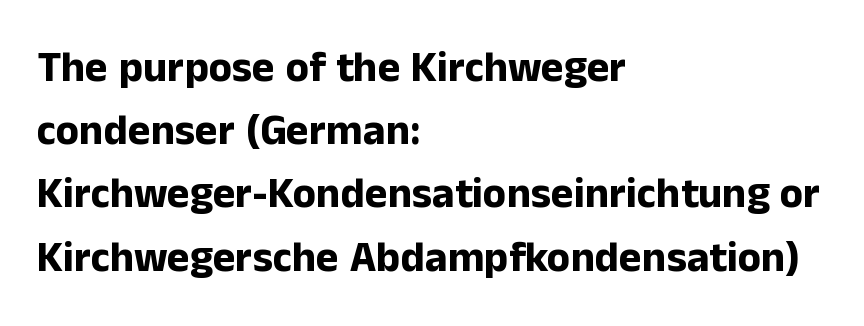
Q: Is the text bold? A: Yes.
Q: Is the text italic (slanted)? A: No, it is upright.
Q: Is the typeface a serif or a sans-serif typeface? A: Sans-serif.
Q: Is the text underlined? A: No.
Q: How is the paragraph aligned? A: Left-aligned.
Q: Is the spacing between letters normal or unusually wide? A: Normal.
Q: Is the spacing between lines tight, normal or loose? A: Normal.
Q: Width (condensed, normal, or wide)? A: Normal.
Q: Stroke contrast? A: Low.
Q: x-height? A: Medium.
Q: Monospaced? A: No.
